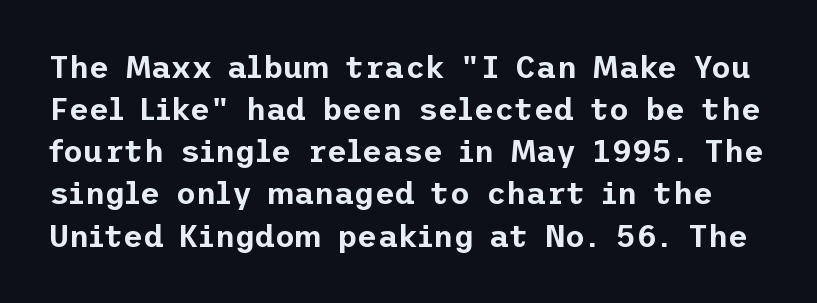
The image shows 31 px sans-serif type, upright; set normal line spacing (1.36x), normal letter spacing, not underlined; low stroke contrast and a medium x-height.
